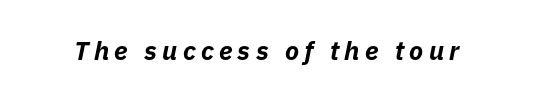
The image shows 26 px bold type, italic (leaning right); set unusually wide letter spacing (+0.2 em), not underlined.
